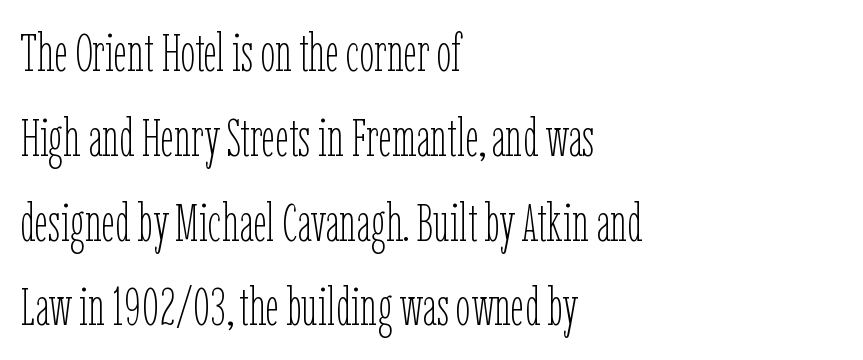
The image shows 53 px thin, condensed type, upright; set left-aligned, normal line spacing (1.6x), normal letter spacing, not underlined; low stroke contrast and a medium x-height.
